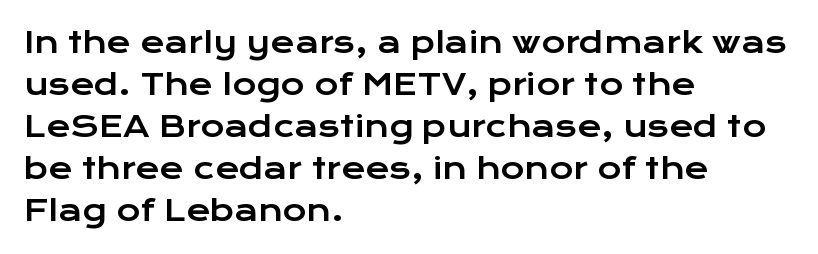
The image shows 29 px wide sans-serif type, upright; set left-aligned, normal line spacing (1.45x), normal letter spacing, not underlined; low stroke contrast and a medium x-height.
